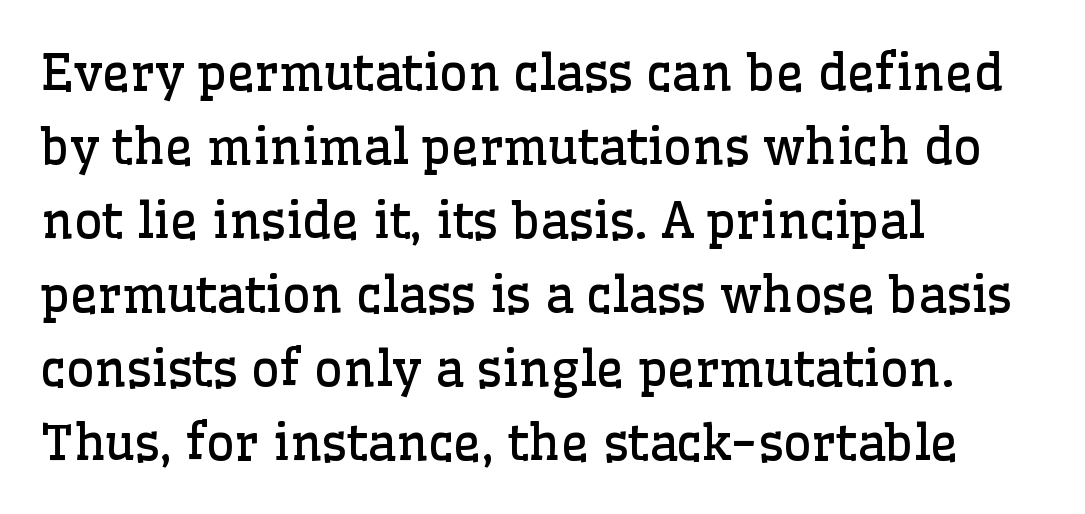
Weight: not bold — regular or lighter. Anything drawn beneath the words? Only blank space. To sum up the face: it has serifs. Normally led — the rows are evenly, conventionally spaced. Nothing unusual about the tracking: characters are spaced as the font intends. The typography opts for an upright posture over an oblique one.
